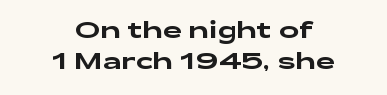
Decoration check: the copy has no underline. This is roman type, the default non-slanted kind. In terms of letterspacing, this is plain default setting. The paragraph has two soft edges and a firm central axis. Compared with typical paragraphs, the rows here are spaced about the same.
